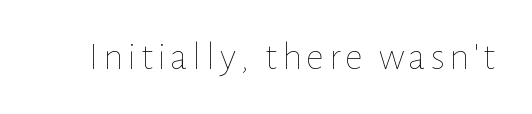
{"italic": "no", "bold": "no", "weight": "thin", "width": "normal", "stroke_contrast": "low", "x_height": "medium", "monospaced": "no", "underline": "no", "glyph_px": 40}
